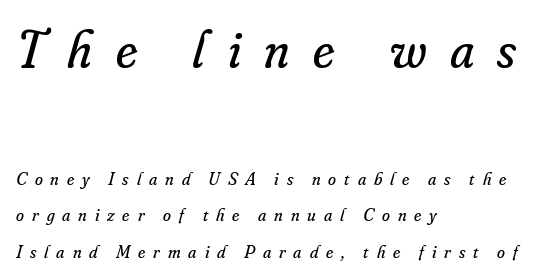
The image shows 53 px regular-weight serif type, italic (leaning right); set left-aligned, loose line spacing (2.04x), unusually wide letter spacing (+0.44 em), not underlined; the first (top) block is 2.94x larger; low stroke contrast and a small x-height.
